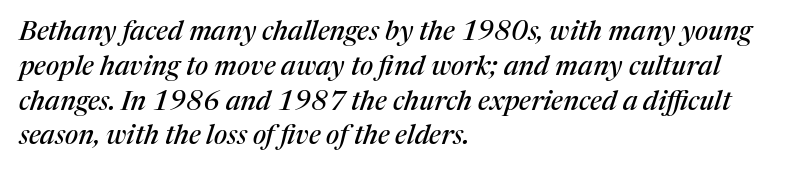
Q: Is the text italic (slanted)? A: Yes, it leans right by about 17 degrees.
Q: Is the text underlined? A: No.
Q: How is the paragraph aligned? A: Left-aligned.
Q: Is the spacing between letters normal or unusually wide? A: Normal.
Q: Is the spacing between lines tight, normal or loose? A: Normal.
